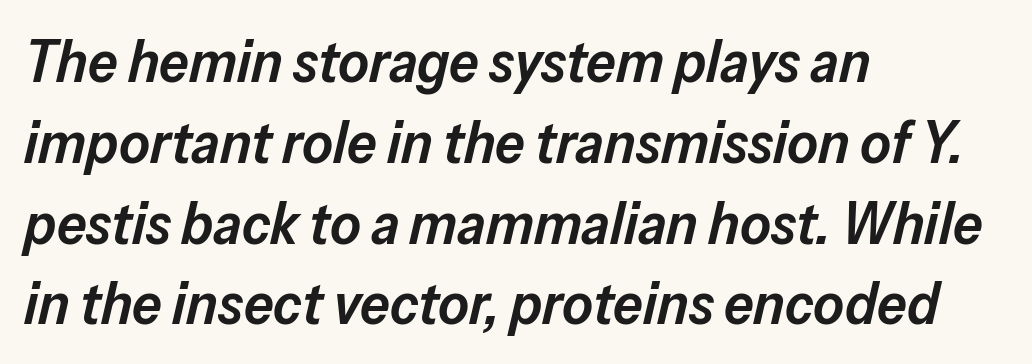
The image shows 59 px semibold type, italic (leaning right); set left-aligned, normal line spacing (1.37x), normal letter spacing, not underlined; low stroke contrast and a medium x-height.
